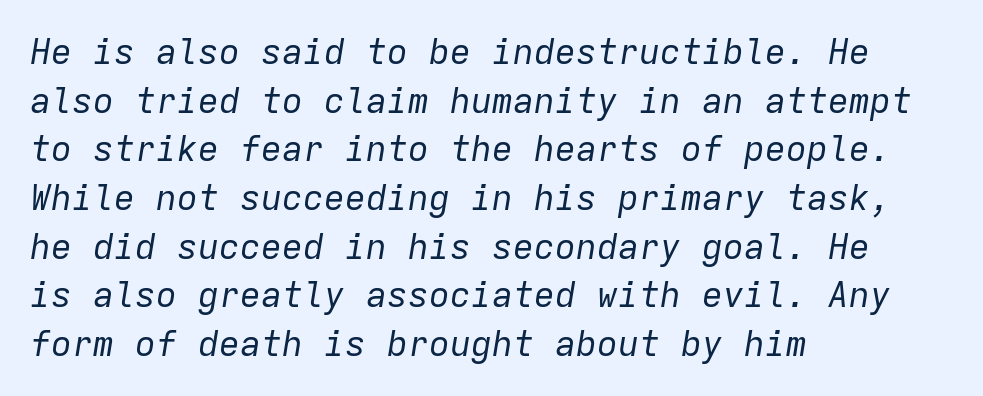
The image shows 35 px regular-weight type, italic (leaning right), monospaced; set left-aligned, normal line spacing (1.39x), normal letter spacing, not underlined; low stroke contrast and a medium x-height.
